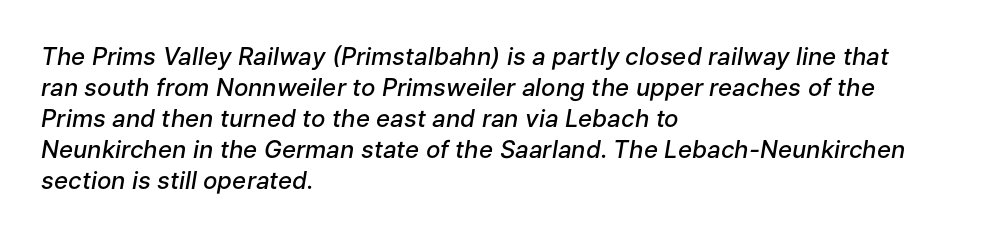
{"italic": "yes", "lean": "right", "slant_degrees": 9, "bold": "semi", "underline": "no", "align": "left", "line_spacing": "normal", "line_spacing_ratio": 1.29, "letter_spacing": "normal", "letter_spacing_em": 0.0, "glyph_px": 24}
